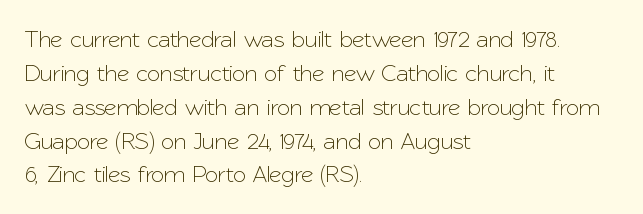
Q: Is the text italic (slanted)? A: No, it is upright.
Q: Is the text underlined? A: No.
Q: How is the paragraph aligned? A: Left-aligned.
Q: Is the spacing between letters normal or unusually wide? A: Normal.
Q: Is the spacing between lines tight, normal or loose? A: Normal.
